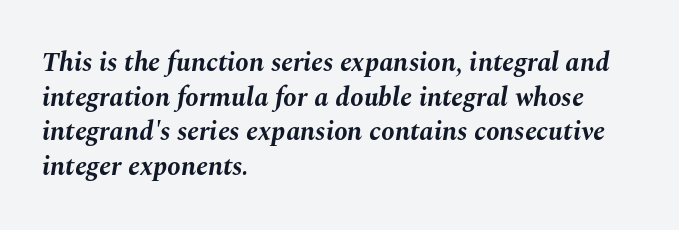
{"italic": "yes", "lean": "right", "slant_degrees": 10, "bold": "yes", "underline": "no", "align": "left", "line_spacing": "normal", "line_spacing_ratio": 1.28, "letter_spacing": "normal", "letter_spacing_em": 0.0, "glyph_px": 27}
